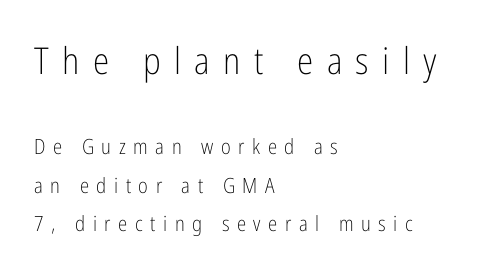
{"serif": "no", "italic": "no", "bold": "no", "weight": "light", "width": "condensed", "stroke_contrast": "low", "x_height": "medium", "monospaced": "no", "underline": "no", "align": "left", "line_spacing_ratio": 1.83, "letter_spacing": "wide", "letter_spacing_em": 0.36, "larger_block": "first", "size_ratio": 1.76, "glyph_px": 37}
